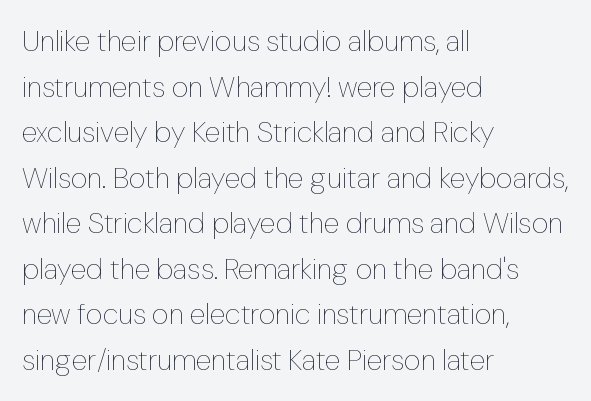
Q: Is the text bold? A: No.
Q: Is the text italic (slanted)? A: No, it is upright.
Q: Is the text underlined? A: No.
Q: How is the paragraph aligned? A: Left-aligned.
Q: Is the spacing between letters normal or unusually wide? A: Normal.
Q: Is the spacing between lines tight, normal or loose? A: Normal.
Q: Width (condensed, normal, or wide)? A: Normal.
Q: Stroke contrast? A: Low.
Q: x-height? A: Medium.
Q: Monospaced? A: No.
